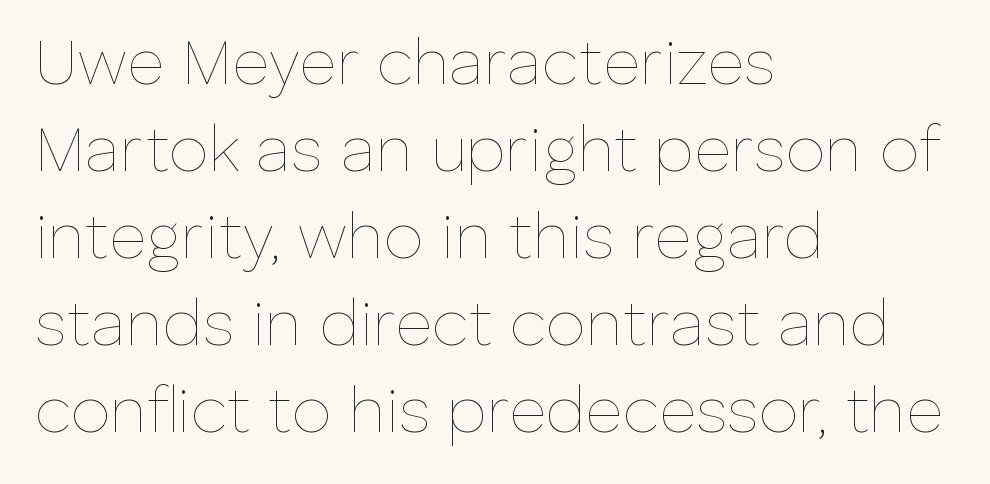
The image shows 64 px thin type, upright; set left-aligned, normal line spacing (1.36x), normal letter spacing, not underlined; low stroke contrast and a medium x-height.
